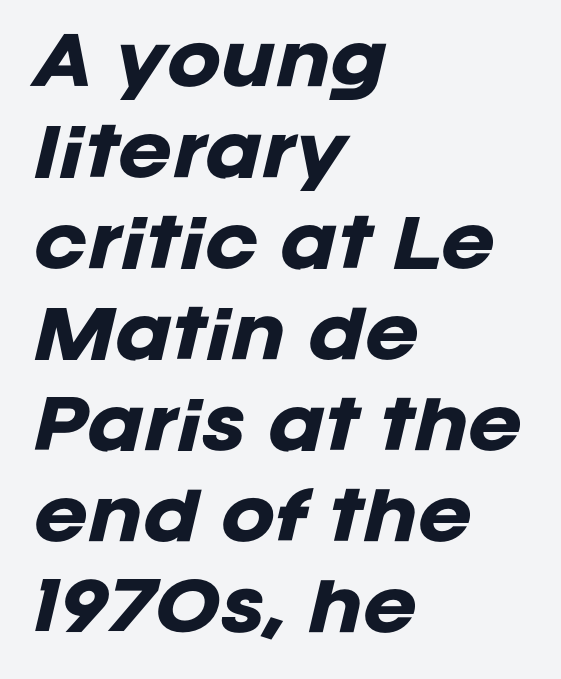
One-word summary of the alignment: left. The face used here is proportionally spaced, like ordinary book or web type. Rule under the text: the space is simply empty. The letters are slanted; this is an italic face.
